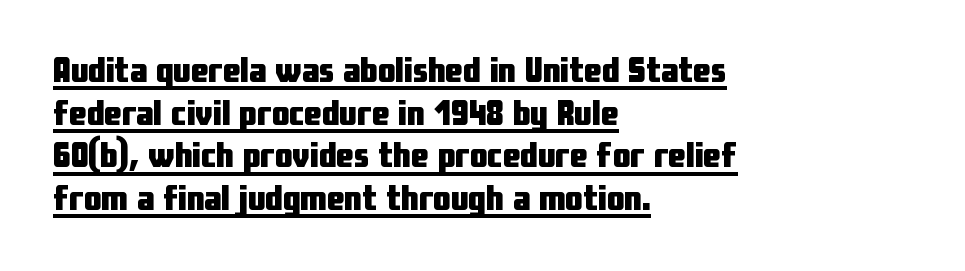
{"serif": "no", "italic": "no", "bold": "yes", "weight": "heavy", "width": "condensed", "stroke_contrast": "low", "x_height": "medium", "monospaced": "no", "underline": "yes", "align": "left", "line_spacing_ratio": 1.22, "letter_spacing": "normal", "letter_spacing_em": 0.0, "glyph_px": 35}
